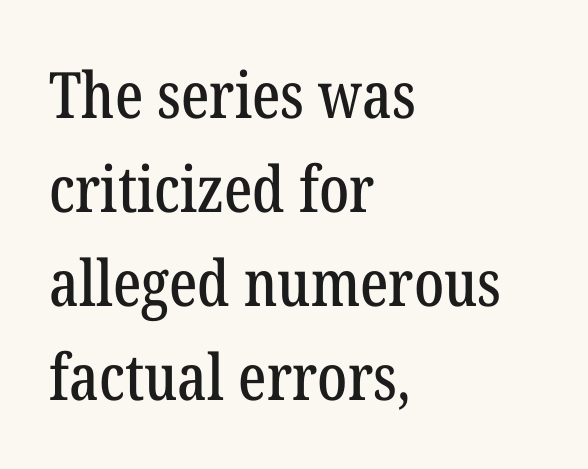
Is there any slant? The stems are plumb. The glyphs in this specimen are seriffed. If you drew a ruler down the left edge, every line would touch it. The rendering keeps characters at their native spacing. Check under the words: just untouched page.
